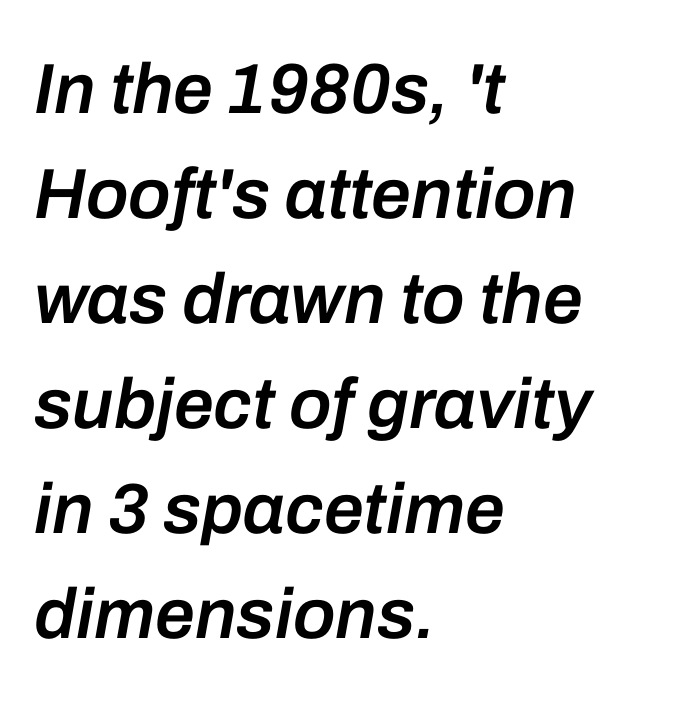
{"italic": "yes", "lean": "right", "slant_degrees": 10, "bold": "semi", "weight": "semibold", "width": "normal", "stroke_contrast": "low", "x_height": "medium", "monospaced": "no", "underline": "no", "align": "left", "line_spacing": "normal", "line_spacing_ratio": 1.48, "letter_spacing": "normal", "letter_spacing_em": 0.0, "glyph_px": 71}
